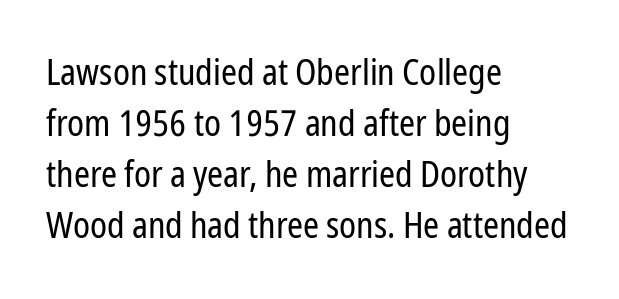
Q: Is the text bold? A: No.
Q: Is the text italic (slanted)? A: No, it is upright.
Q: Is the typeface a serif or a sans-serif typeface? A: Sans-serif.
Q: Is the text underlined? A: No.
Q: How is the paragraph aligned? A: Left-aligned.
Q: Is the spacing between letters normal or unusually wide? A: Normal.
Q: Is the spacing between lines tight, normal or loose? A: Normal.
Q: Width (condensed, normal, or wide)? A: Condensed.
Q: Stroke contrast? A: Low.
Q: x-height? A: Medium.
Q: Monospaced? A: No.
